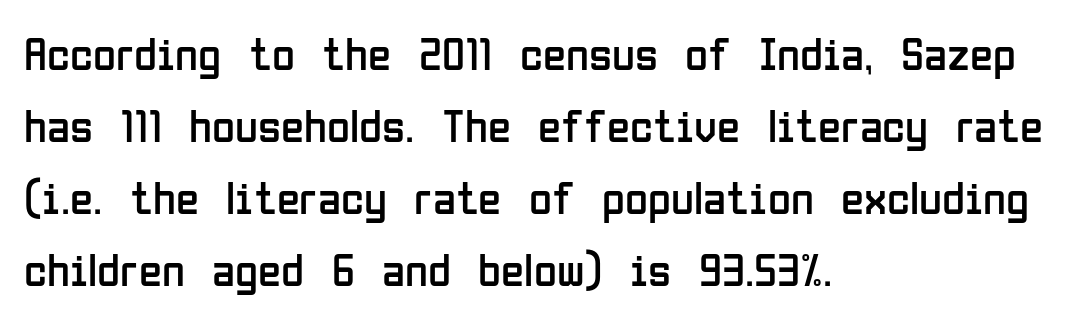
Vertical spacing — default. Is the letter spacing exaggerated? No — it looks like the ordinary default. Type style note: lacks serifs. Characters remain perfectly vertical along every line.
